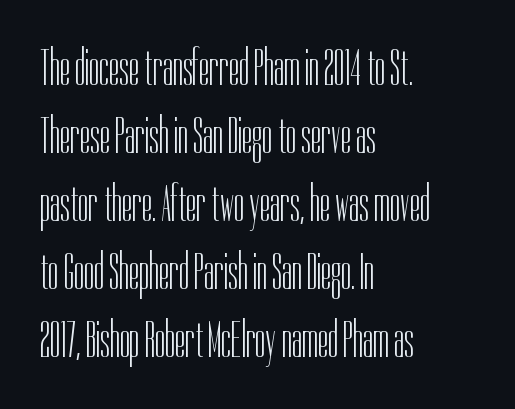
The image shows 52 px light, condensed sans-serif type, upright; set left-aligned, normal line spacing (1.31x), normal letter spacing, not underlined; low stroke contrast and a medium x-height.
